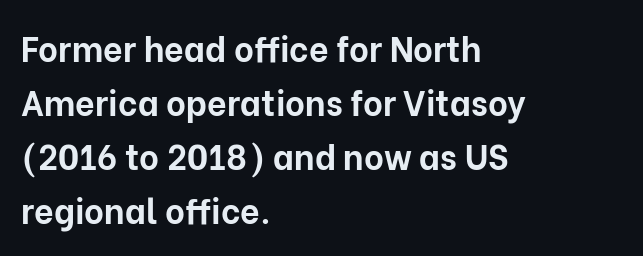
The image shows 34 px bold sans-serif type, upright; set left-aligned, normal line spacing (1.59x), normal letter spacing, not underlined; low stroke contrast and a medium x-height.
